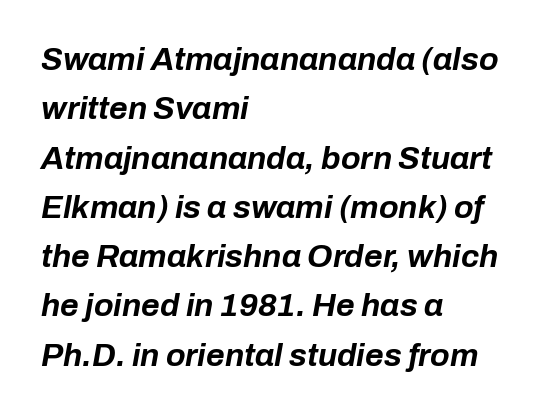
The image shows 32 px bold type, italic (leaning right); set left-aligned, normal line spacing (1.54x), normal letter spacing, not underlined; low stroke contrast and a medium x-height.
